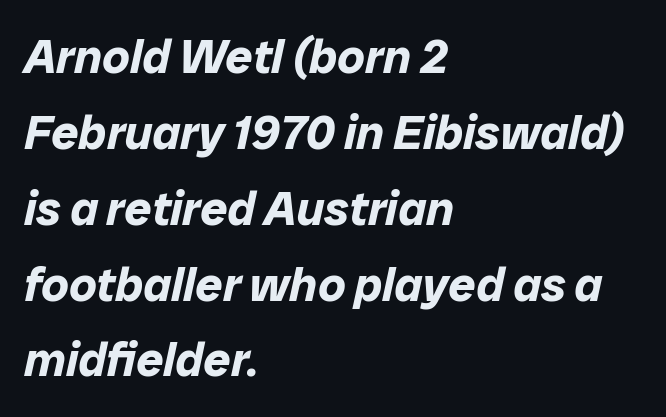
{"italic": "yes", "lean": "right", "slant_degrees": 12, "bold": "yes", "weight": "bold", "width": "normal", "stroke_contrast": "low", "x_height": "medium", "monospaced": "no", "underline": "no", "align": "left", "line_spacing": "normal", "line_spacing_ratio": 1.58, "letter_spacing": "normal", "letter_spacing_em": 0.0, "glyph_px": 48}
